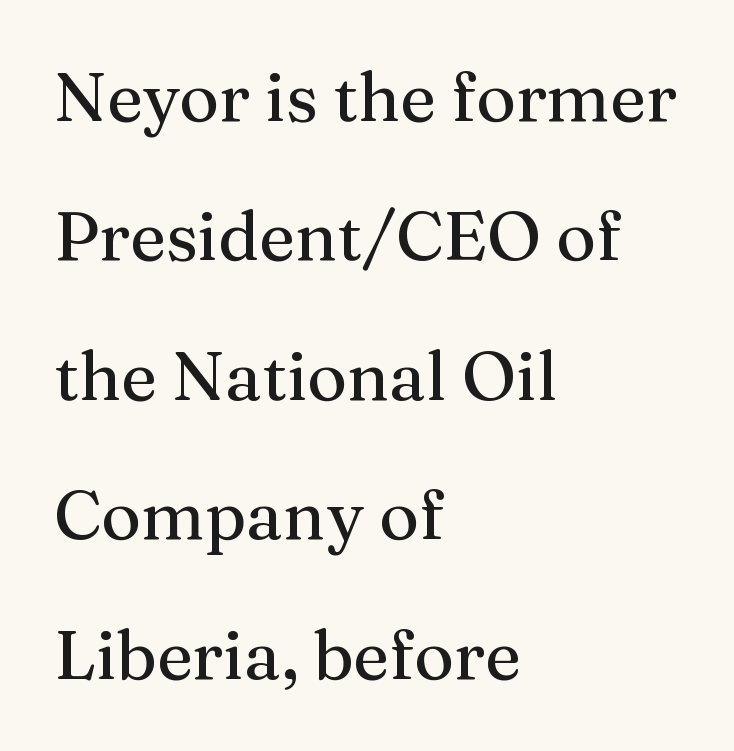
Q: Is the text italic (slanted)? A: No, it is upright.
Q: Is the typeface a serif or a sans-serif typeface? A: Serif.
Q: Is the text underlined? A: No.
Q: How is the paragraph aligned? A: Left-aligned.
Q: Is the spacing between letters normal or unusually wide? A: Normal.
Q: Is the spacing between lines tight, normal or loose? A: Loose.
Q: Width (condensed, normal, or wide)? A: Normal.
Q: Stroke contrast? A: Medium.
Q: x-height? A: Medium.
Q: Monospaced? A: No.
